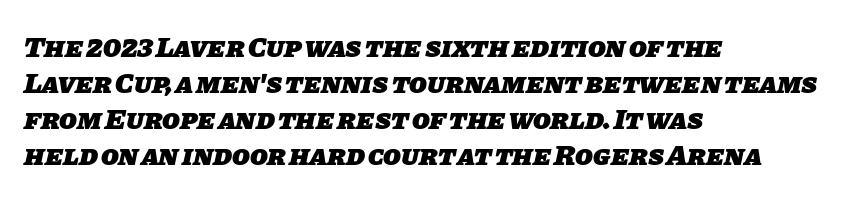
The face used here is proportionally spaced, like ordinary book or web type. Does the weight exceed regular? Yes, all the way to bold. The area under the type is left untouched. No extra tracking has been applied to these lines.
